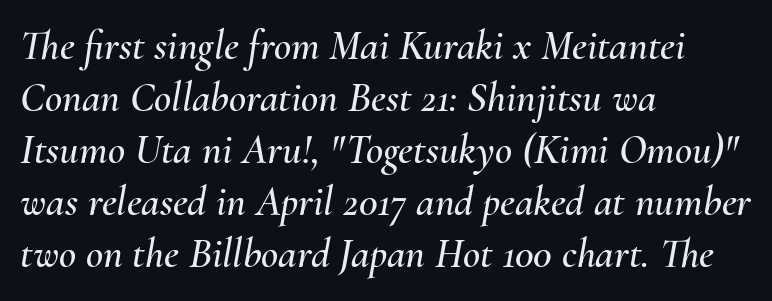
Each word holds together tightly as a unit, with standard inter-letter gaps. Honestly, there is no underline to notice here at all. The lines are quadded left. Spacing verdict: proportional, widths tailored to each character.
